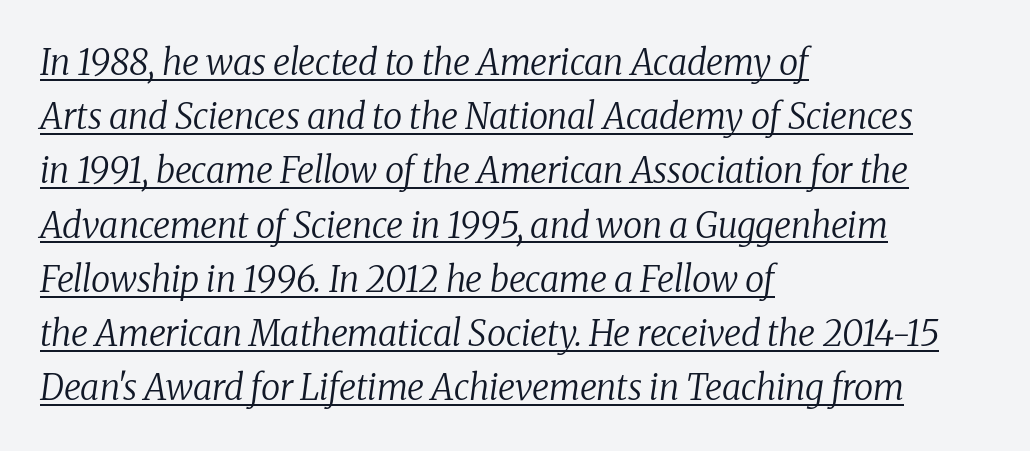
Small tapered or slab feet sit at the stroke ends, so this counts as serif. The strokes carry an ordinary text weight at most. The typography opts for an oblique posture over an upright one. This rendering features underlined lettering. Spacing verdict: proportional, widths tailored to each character. The ragged edge is on the right, which tells us the setting is flush left.
